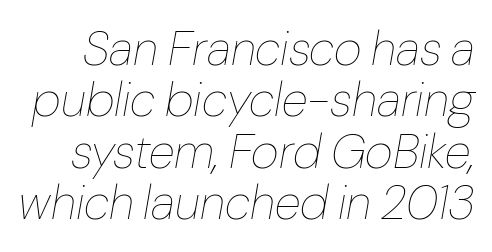
The image shows 48 px thin type, italic (leaning right); set tight line spacing (1.07x), normal letter spacing, not underlined; low stroke contrast and a medium x-height.
